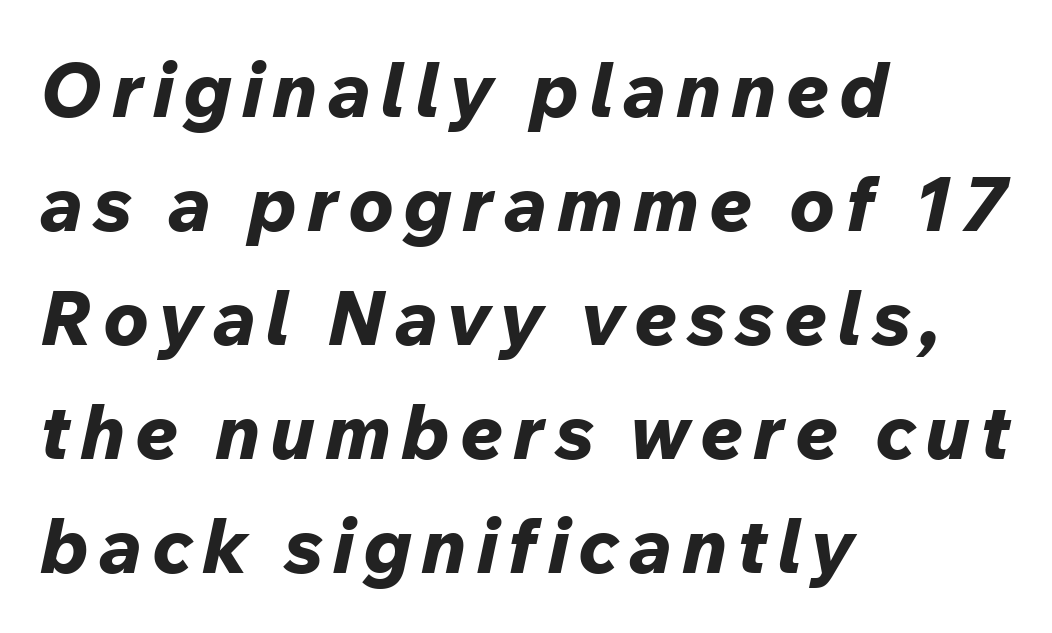
{"italic": "yes", "lean": "right", "slant_degrees": 12, "bold": "yes", "weight": "bold", "width": "normal", "stroke_contrast": "low", "x_height": "medium", "monospaced": "no", "underline": "no", "align": "left", "line_spacing": "normal", "line_spacing_ratio": 1.5, "glyph_px": 76}
